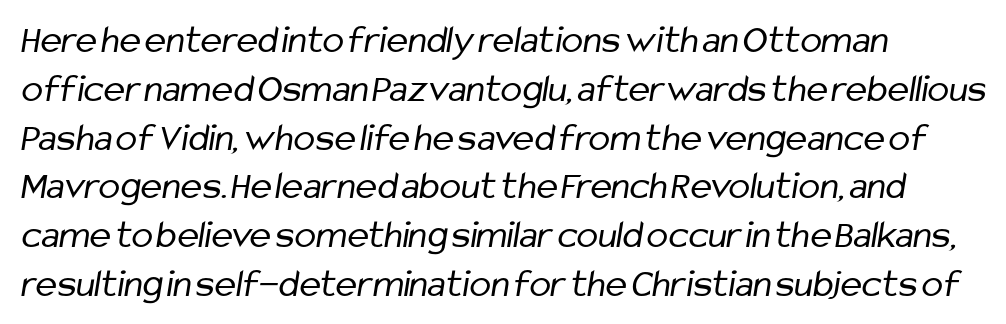
{"serif": "no", "bold": "no", "weight": "regular", "width": "condensed", "stroke_contrast": "low", "x_height": "medium", "monospaced": "no", "underline": "no", "align": "left", "line_spacing_ratio": 1.22, "letter_spacing": "normal", "letter_spacing_em": 0.0, "glyph_px": 40}
